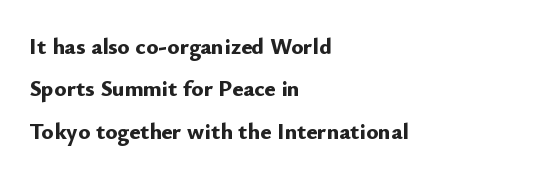
Q: Is the text bold? A: Yes.
Q: Is the text italic (slanted)? A: No, it is upright.
Q: Is the text underlined? A: No.
Q: How is the paragraph aligned? A: Left-aligned.
Q: Is the spacing between letters normal or unusually wide? A: Normal.
